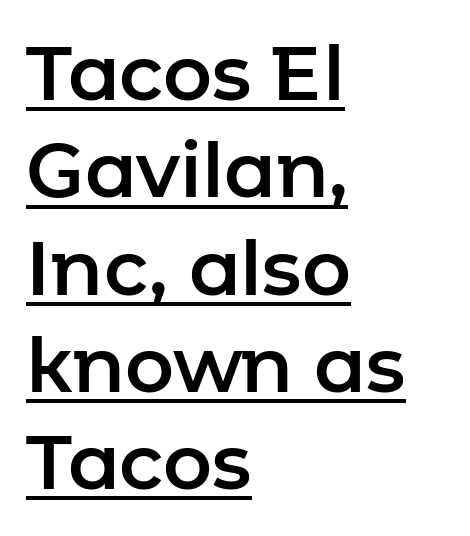
Standard letterfit; no display-style spreading of the glyphs. The letters stand upright; this is a roman face. These lines are rendered in a variable-pitch font. Quick note: interline space is typical. A typesetter would label this face a sans. Casual observation: everything's shoved over to the left.
